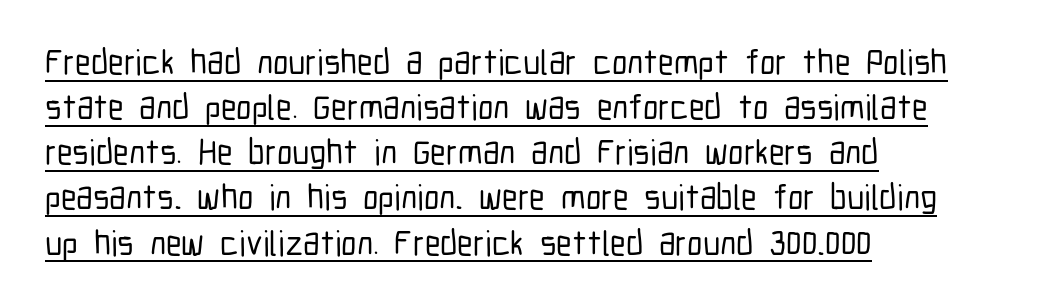
{"serif": "no", "italic": "no", "width": "condensed", "stroke_contrast": "low", "x_height": "medium", "monospaced": "no", "underline": "yes", "align": "left", "line_spacing": "normal", "line_spacing_ratio": 1.29, "letter_spacing": "normal", "letter_spacing_em": 0.0, "glyph_px": 35}
